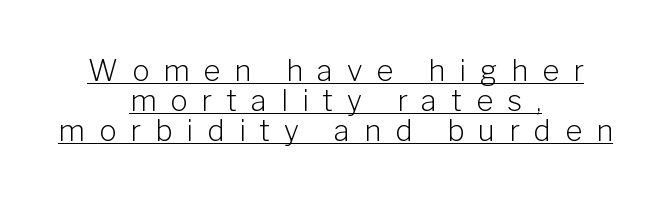
{"serif": "no", "italic": "no", "bold": "no", "weight": "light", "width": "normal", "stroke_contrast": "low", "x_height": "medium", "monospaced": "no", "underline": "yes", "align": "center", "line_spacing": "tight", "line_spacing_ratio": 1.04, "letter_spacing": "wide", "letter_spacing_em": 0.49, "glyph_px": 29}
